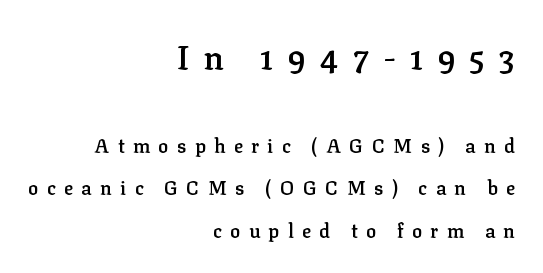
{"serif": "yes", "italic": "no", "bold": "semi", "weight": "semibold", "width": "normal", "stroke_contrast": "low", "x_height": "medium", "monospaced": "no", "underline": "no", "align": "right", "line_spacing": "loose", "line_spacing_ratio": 2.25, "letter_spacing": "wide", "letter_spacing_em": 0.44, "larger_block": "first", "size_ratio": 1.74, "glyph_px": 33}
